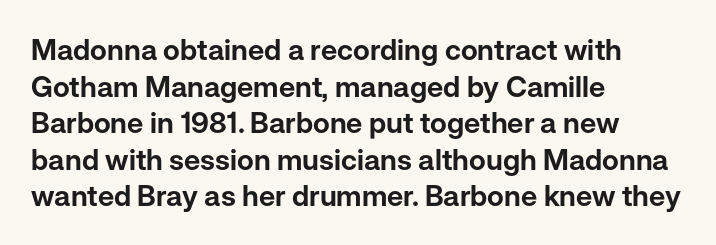
The image shows 29 px sans-serif type, upright; set left-aligned, normal line spacing (1.26x), normal letter spacing, not underlined; low stroke contrast and a medium x-height.
